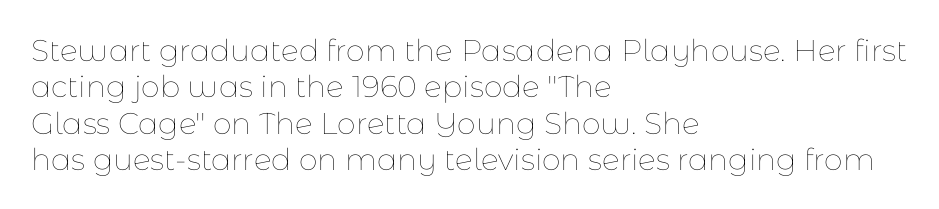
{"italic": "no", "bold": "no", "weight": "thin", "width": "normal", "stroke_contrast": "low", "x_height": "medium", "monospaced": "no", "underline": "no", "align": "left", "line_spacing_ratio": 1.21, "letter_spacing": "normal", "letter_spacing_em": 0.0, "glyph_px": 30}
